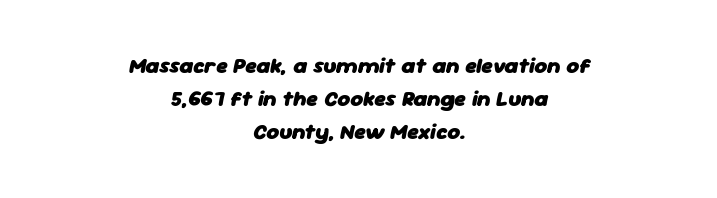
The rag falls on both sides of this text block equally. The glyphs look as if they've been sheared to an angle. This rendering leaves character spacing at its baseline value. These lines sit exactly where default settings would place them. Glance below the letters and you will spot only blank space.
